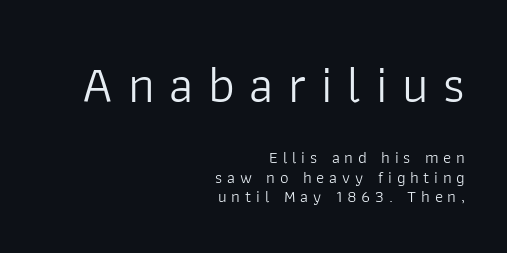
The rendering anchors every line to the right-hand side. Beneath every word, the page is bare. Each letter keeps its own natural width here, so spacing adapts to shape. No chunkiness to these letters — they're not bold.
